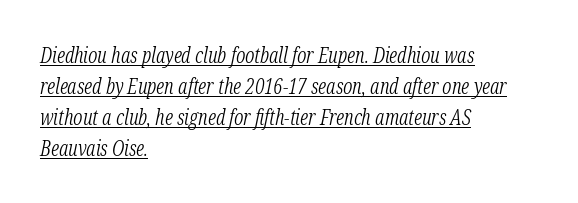
{"italic": "yes", "lean": "right", "slant_degrees": 12, "bold": "no", "underline": "yes", "align": "left", "line_spacing": "normal", "line_spacing_ratio": 1.47, "letter_spacing": "normal", "letter_spacing_em": 0.0, "glyph_px": 21}
